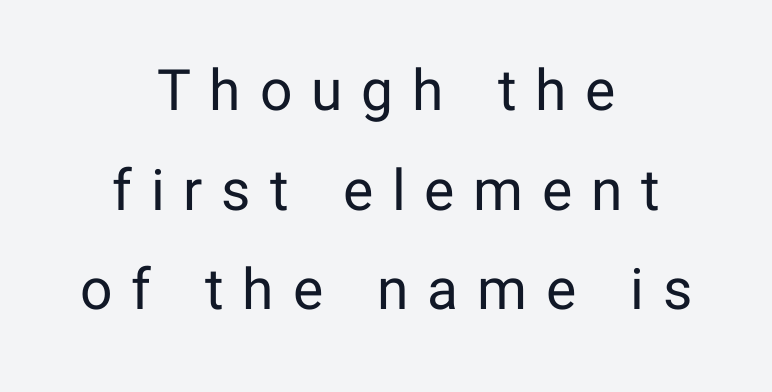
The image shows 57 px regular-weight sans-serif type, upright; set centered, line spacing 1.75x, unusually wide letter spacing (+0.33 em), not underlined; low stroke contrast and a medium x-height.
